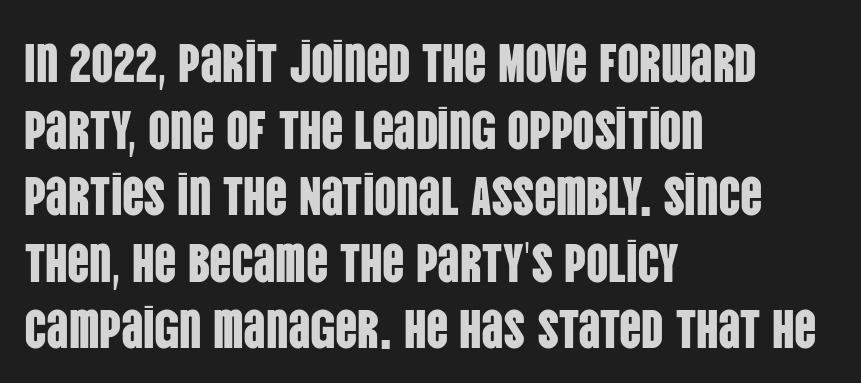
Font category for this specimen: sans-serif. The gaps between neighbouring characters are ordinary and unremarkable. Underlining? Definitely not there. In terms of posture, this sample is upright.
